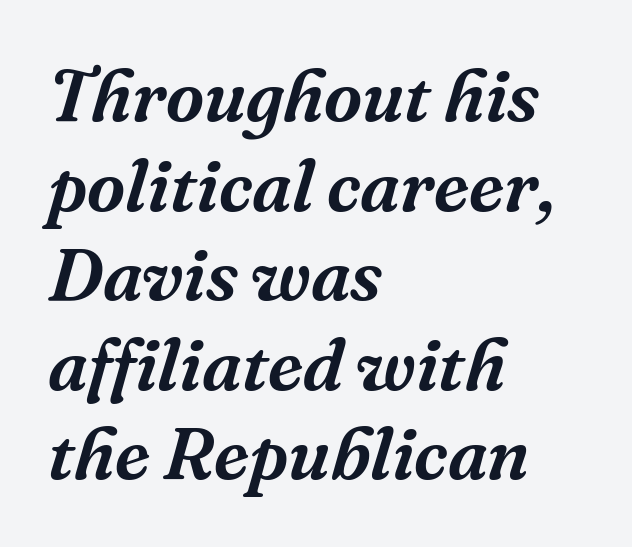
{"serif": "yes", "italic": "yes", "lean": "right", "slant_degrees": 16, "width": "normal", "stroke_contrast": "medium", "x_height": "medium", "monospaced": "no", "underline": "no", "align": "left", "line_spacing_ratio": 1.21, "letter_spacing": "normal", "letter_spacing_em": 0.0, "glyph_px": 74}
